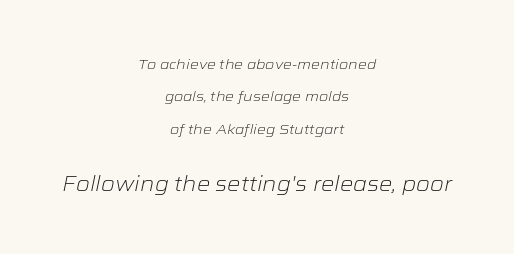
Q: Is the text bold? A: No.
Q: Is the text italic (slanted)? A: Yes, it leans right by about 12 degrees.
Q: Is the text underlined? A: No.
Q: How is the paragraph aligned? A: Centered.
Q: Is the spacing between letters normal or unusually wide? A: Normal.
Q: Is the spacing between lines tight, normal or loose? A: Loose.
Q: Which block of text is set in a larger size, the first (top) or the second (bottom)? A: The second (bottom) one.
